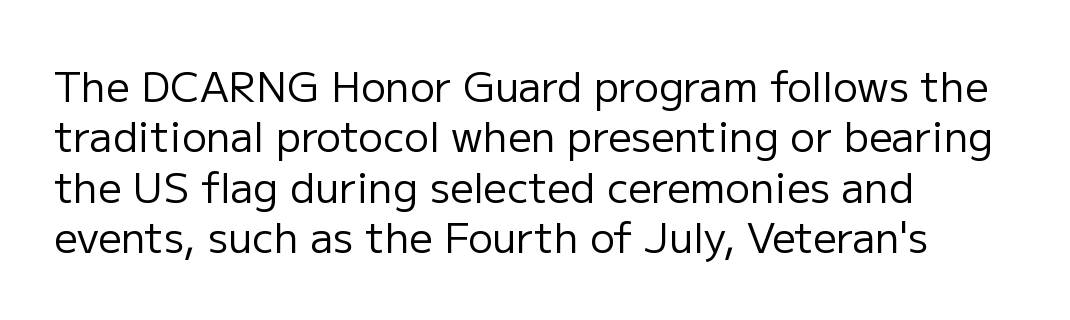
{"serif": "no", "italic": "no", "bold": "no", "weight": "regular", "width": "normal", "stroke_contrast": "low", "x_height": "medium", "monospaced": "no", "underline": "no", "align": "left", "line_spacing_ratio": 1.23, "letter_spacing": "normal", "letter_spacing_em": 0.0, "glyph_px": 41}
